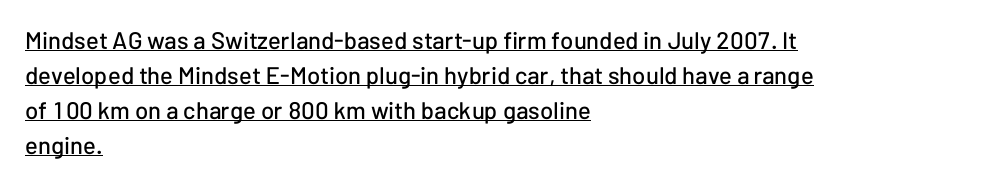
These lines stack with their left ends in a neat column. Evenly set lines give the paragraph a standard silhouette. Between one letter and the next there's only the usual sliver of space. Honestly, the underline is the first thing you notice here.
